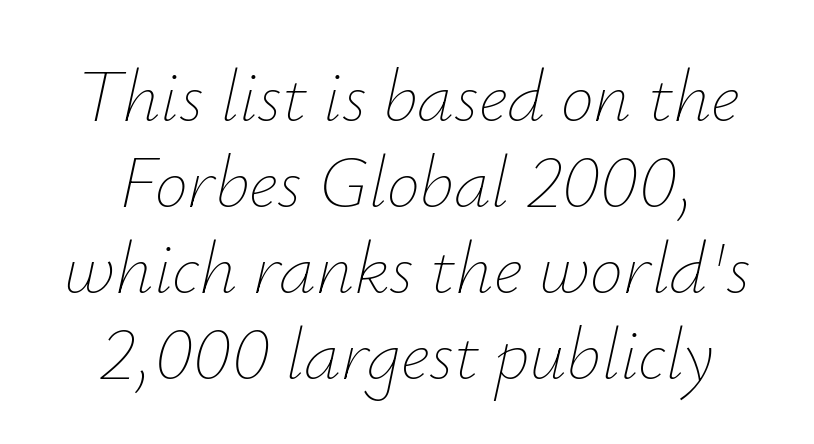
The image shows 74 px thin type, italic (leaning right); set centered, line spacing 1.16x, normal letter spacing, not underlined; low stroke contrast and a small x-height.
